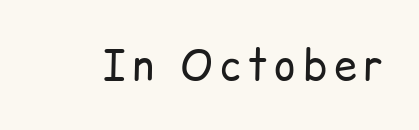
Q: Is the text bold? A: No.
Q: Is the text italic (slanted)? A: No, it is upright.
Q: Is the typeface a serif or a sans-serif typeface? A: Sans-serif.
Q: Is the text underlined? A: No.
Q: Width (condensed, normal, or wide)? A: Normal.
Q: Stroke contrast? A: Low.
Q: x-height? A: Medium.
Q: Monospaced? A: No.
